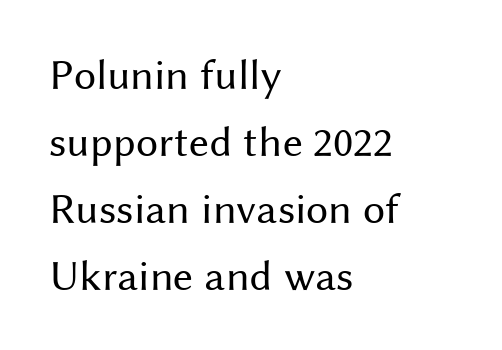
The image shows 44 px regular-weight sans-serif type, upright; set left-aligned, normal line spacing (1.52x), normal letter spacing, not underlined; medium stroke contrast and a medium x-height.
